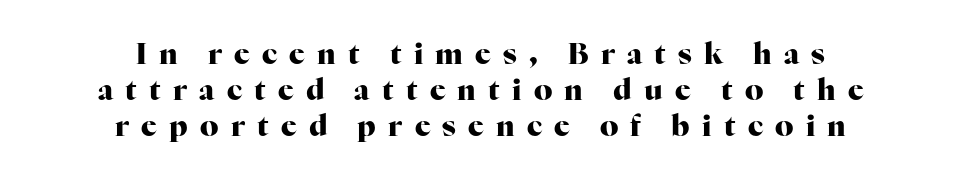
This sample uses expanded letter spacing, leaving extra air between glyphs. Think of a printed novel: that variable character pitch is what you see here. The lines are quadded center. Unlike italic type, these characters show no tilt at all. Descender tails drop into unmarked territory.
